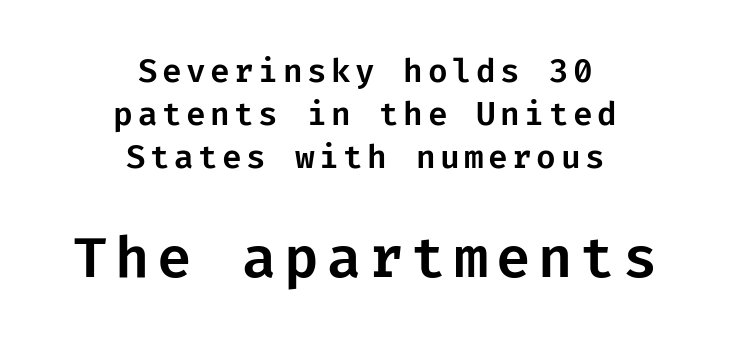
Caption: upper text group reduced, lower text group enlarged. The space directly below the letters is spotless. The leading is moderate, giving the passage an even texture. Is there any slant? The stems are plumb. Stroke terminals: plain, sans-serif. Horizontally, the lines are justified to the midpoint only.
